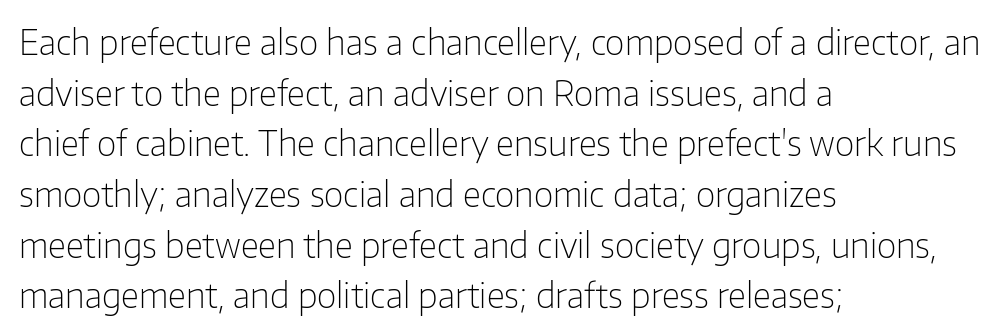
{"serif": "no", "italic": "no", "bold": "no", "weight": "light", "width": "normal", "stroke_contrast": "low", "x_height": "medium", "monospaced": "no", "underline": "no", "align": "left", "line_spacing": "normal", "line_spacing_ratio": 1.49, "letter_spacing": "normal", "letter_spacing_em": 0.0, "glyph_px": 34}
